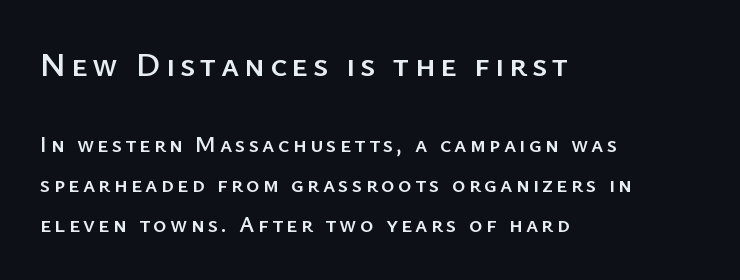
{"serif": "no", "italic": "no", "width": "normal", "stroke_contrast": "low", "x_height": "medium", "monospaced": "no", "underline": "no", "align": "left", "line_spacing_ratio": 1.75, "larger_block": "first", "size_ratio": 1.48, "glyph_px": 34}
